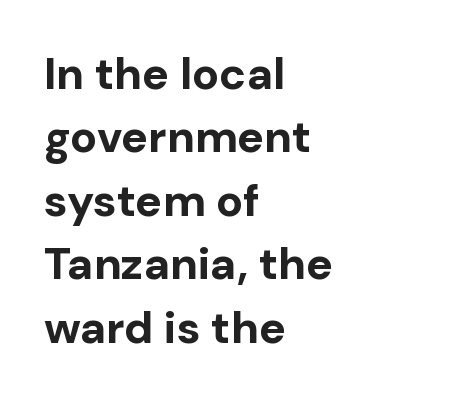
The image shows 45 px bold sans-serif type, upright; set left-aligned, normal line spacing (1.41x), normal letter spacing, not underlined; low stroke contrast and a medium x-height.
